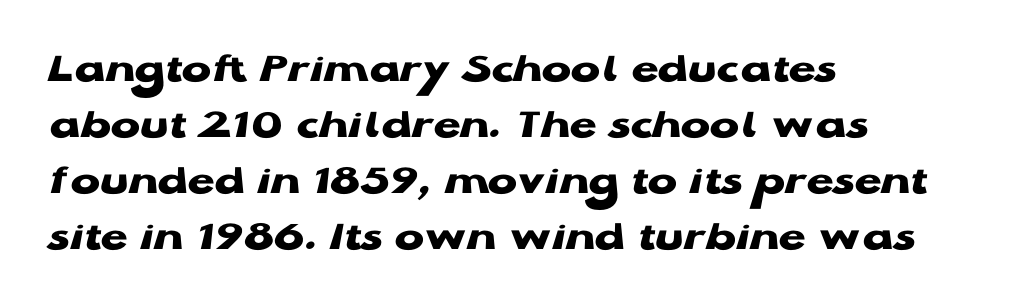
{"serif": "no", "italic": "no", "bold": "yes", "weight": "heavy", "width": "wide", "stroke_contrast": "low", "x_height": "medium", "monospaced": "no", "underline": "no", "align": "left", "line_spacing": "normal", "line_spacing_ratio": 1.27, "letter_spacing": "normal", "letter_spacing_em": 0.0, "glyph_px": 44}
